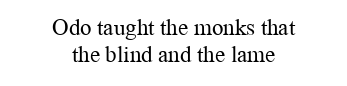
{"italic": "no", "bold": "no", "underline": "no", "align": "center", "line_spacing_ratio": 1.17, "letter_spacing": "normal", "letter_spacing_em": 0.0, "glyph_px": 23}
